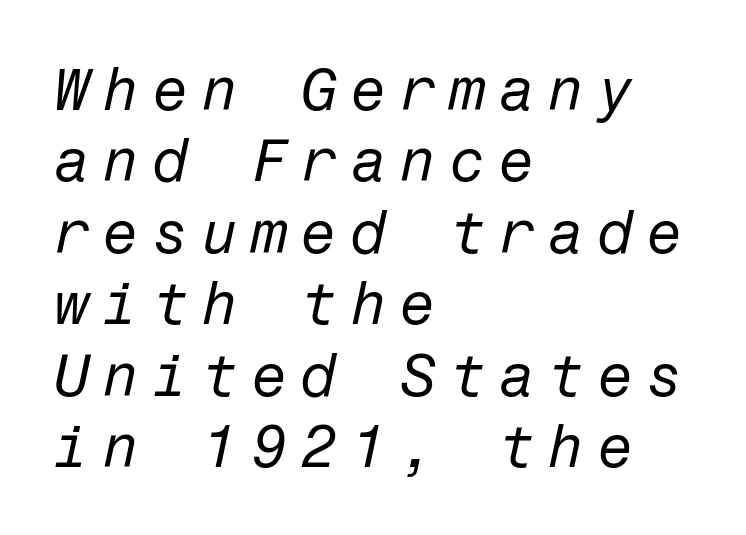
The image shows 59 px regular-weight type, italic (leaning right); set left-aligned, line spacing 1.21x, unusually wide letter spacing (+0.22 em), not underlined; low stroke contrast and a medium x-height.
